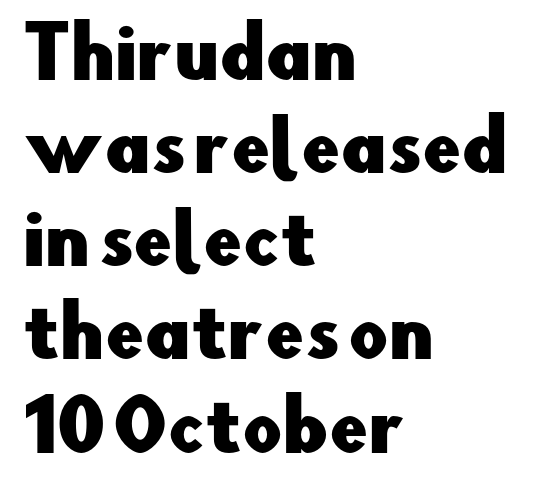
A normal amount of white space separates one row of letters from the next. You could not count columns in this text — the font is proportionally spaced. Type without underlining. Characters follow at the spacing the type designer built in.
